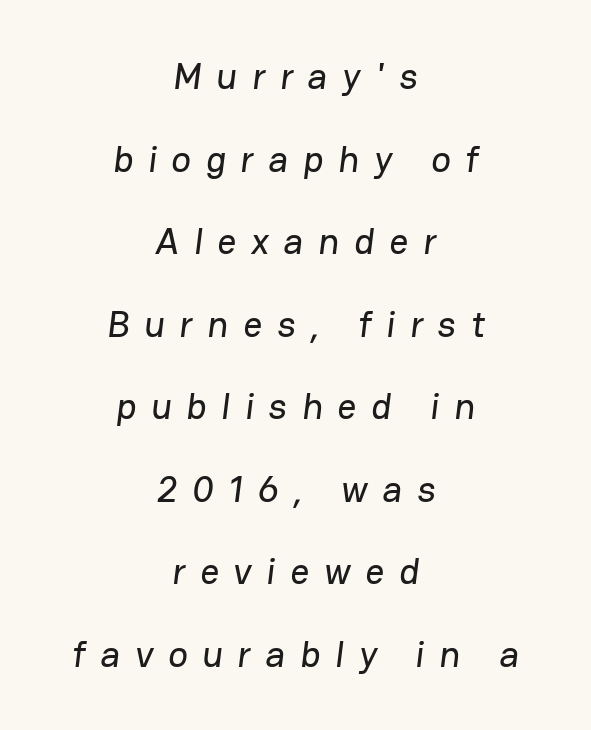
Q: Is the typeface a serif or a sans-serif typeface? A: Sans-serif.
Q: Is the text underlined? A: No.
Q: How is the paragraph aligned? A: Centered.
Q: Is the spacing between letters normal or unusually wide? A: Unusually wide.
Q: Is the spacing between lines tight, normal or loose? A: Loose.
Q: Width (condensed, normal, or wide)? A: Normal.
Q: Stroke contrast? A: Low.
Q: x-height? A: Medium.
Q: Monospaced? A: No.
